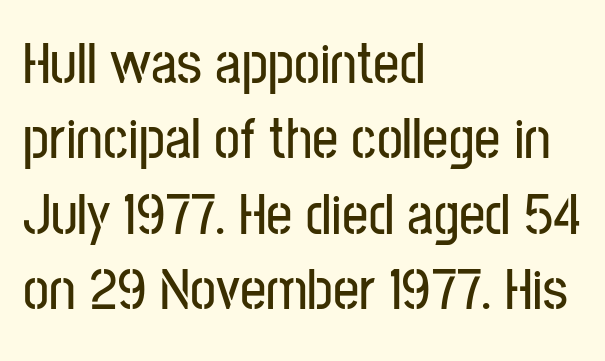
{"serif": "no", "italic": "no", "width": "condensed", "stroke_contrast": "low", "x_height": "medium", "monospaced": "no", "underline": "no", "align": "left", "line_spacing": "normal", "line_spacing_ratio": 1.3, "letter_spacing": "normal", "letter_spacing_em": 0.0, "glyph_px": 58}
